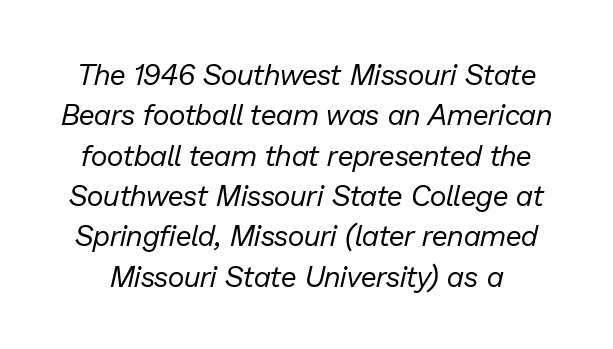
The image shows 29 px regular-weight type, italic (leaning right); set normal line spacing (1.39x), normal letter spacing, not underlined; low stroke contrast and a medium x-height.
